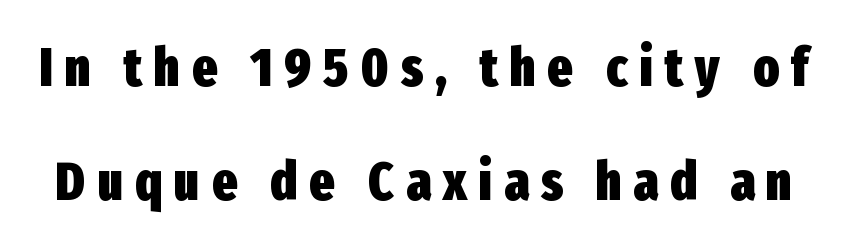
{"serif": "no", "italic": "no", "bold": "yes", "weight": "heavy", "width": "condensed", "stroke_contrast": "low", "x_height": "medium", "monospaced": "no", "underline": "no", "line_spacing": "loose", "line_spacing_ratio": 2.15, "letter_spacing": "wide", "letter_spacing_em": 0.23, "glyph_px": 53}
